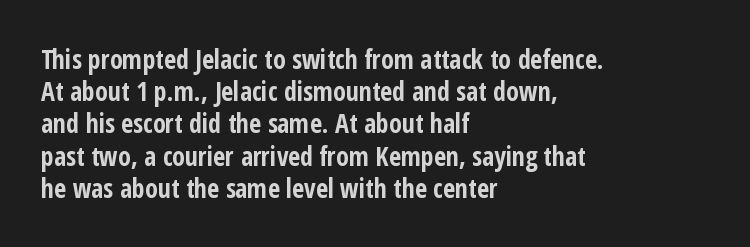
Q: Is the text bold? A: Yes.
Q: Is the text italic (slanted)? A: No, it is upright.
Q: Is the text underlined? A: No.
Q: How is the paragraph aligned? A: Left-aligned.
Q: Is the spacing between letters normal or unusually wide? A: Normal.
